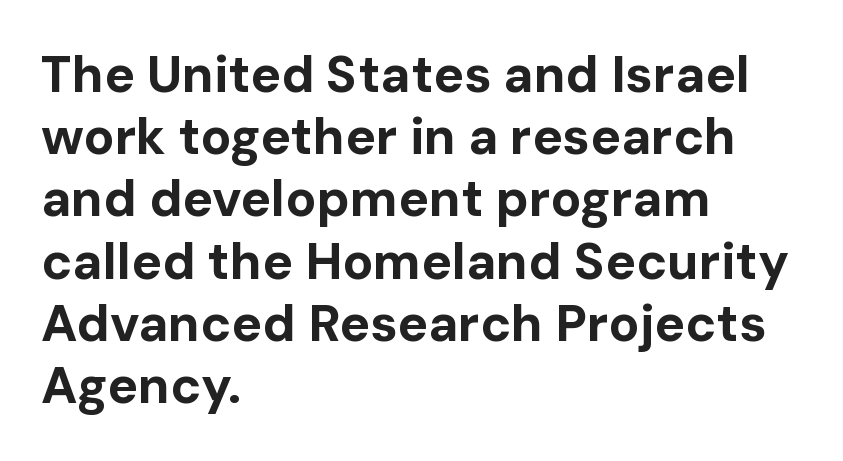
Q: Is the text bold? A: Yes.
Q: Is the text italic (slanted)? A: No, it is upright.
Q: Is the typeface a serif or a sans-serif typeface? A: Sans-serif.
Q: Is the text underlined? A: No.
Q: How is the paragraph aligned? A: Left-aligned.
Q: Is the spacing between letters normal or unusually wide? A: Normal.
Q: Width (condensed, normal, or wide)? A: Normal.
Q: Stroke contrast? A: Low.
Q: x-height? A: Medium.
Q: Monospaced? A: No.
